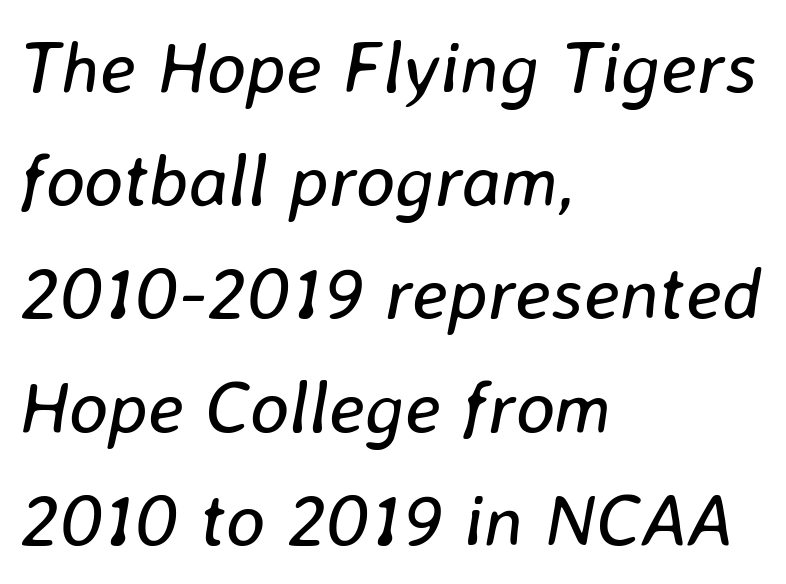
Q: Is the text bold? A: No.
Q: Is the text italic (slanted)? A: Yes, it leans right by about 8 degrees.
Q: Is the text underlined? A: No.
Q: How is the paragraph aligned? A: Left-aligned.
Q: Is the spacing between letters normal or unusually wide? A: Normal.
Q: Is the spacing between lines tight, normal or loose? A: Normal.
Q: Width (condensed, normal, or wide)? A: Normal.
Q: Stroke contrast? A: Low.
Q: x-height? A: Medium.
Q: Monospaced? A: No.
